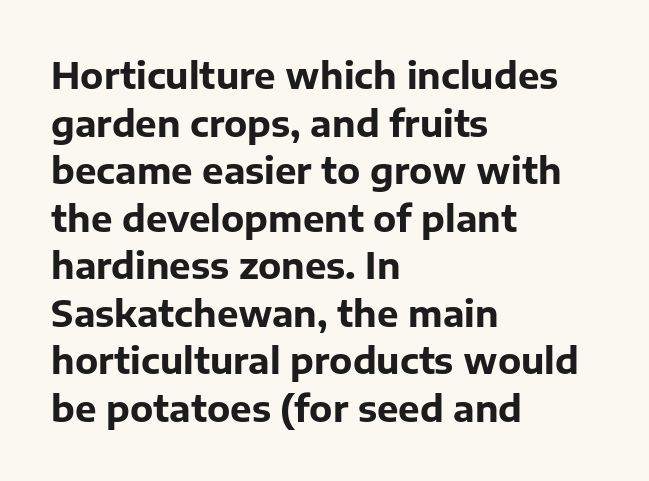
The image shows 36 px bold sans-serif type, upright; set left-aligned, normal line spacing (1.32x), normal letter spacing, not underlined; low stroke contrast and a medium x-height.
